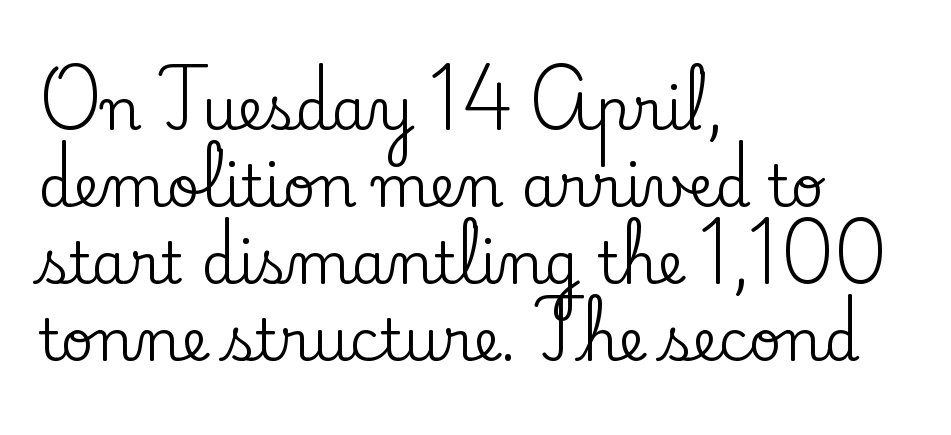
Q: Is the text italic (slanted)? A: No, it is upright.
Q: Is the typeface a serif or a sans-serif typeface? A: Serif.
Q: Is the text underlined? A: No.
Q: How is the paragraph aligned? A: Left-aligned.
Q: Is the spacing between letters normal or unusually wide? A: Normal.
Q: Is the spacing between lines tight, normal or loose? A: Normal.
Q: Width (condensed, normal, or wide)? A: Normal.
Q: Stroke contrast? A: Low.
Q: x-height? A: Small.
Q: Monospaced? A: No.
